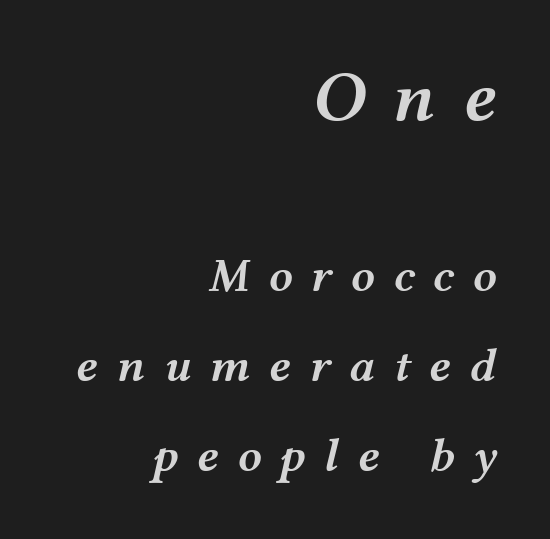
The image shows 72 px semibold, wide type, italic (leaning right); set right-aligned, line spacing 1.88x, unusually wide letter spacing (+0.38 em), not underlined; the first (top) block is 1.5x larger; medium stroke contrast and a medium x-height.
